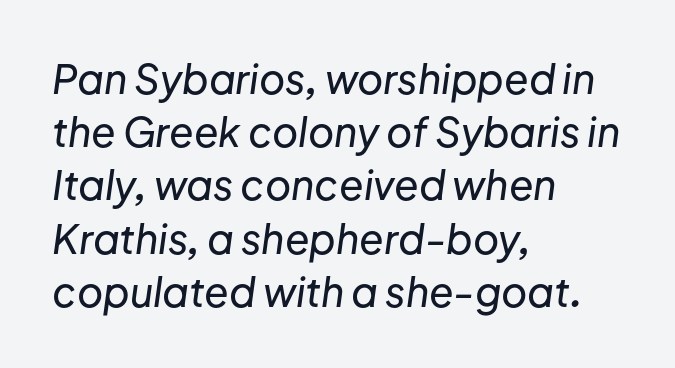
{"italic": "yes", "lean": "right", "slant_degrees": 8, "width": "normal", "stroke_contrast": "low", "x_height": "medium", "monospaced": "no", "underline": "no", "align": "left", "line_spacing": "normal", "line_spacing_ratio": 1.33, "letter_spacing": "normal", "letter_spacing_em": 0.0, "glyph_px": 40}
